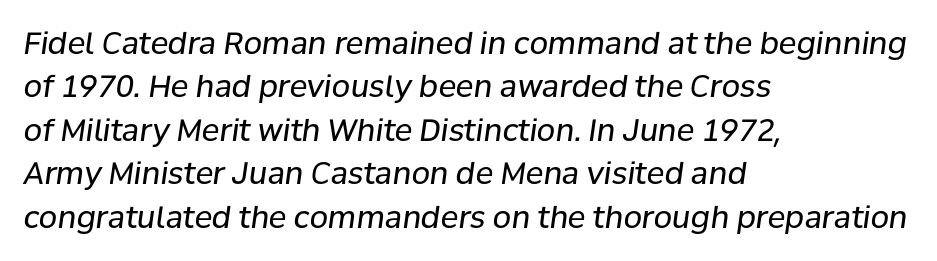
Q: Is the text bold? A: No.
Q: Is the text italic (slanted)? A: Yes, it leans right by about 8 degrees.
Q: Is the text underlined? A: No.
Q: How is the paragraph aligned? A: Left-aligned.
Q: Is the spacing between letters normal or unusually wide? A: Normal.
Q: Is the spacing between lines tight, normal or loose? A: Normal.
Q: Width (condensed, normal, or wide)? A: Normal.
Q: Stroke contrast? A: Low.
Q: x-height? A: Medium.
Q: Monospaced? A: No.
